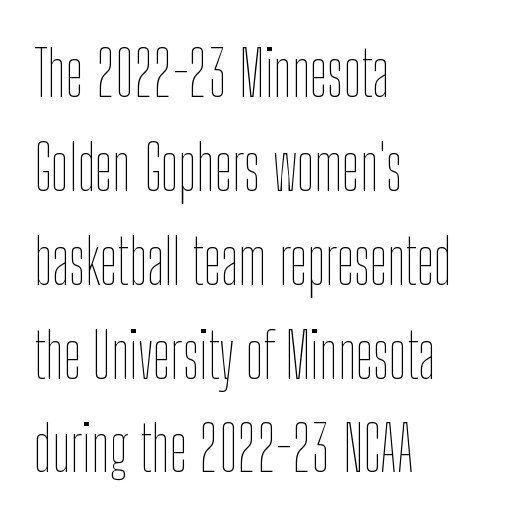
Q: Is the text bold? A: No.
Q: Is the text italic (slanted)? A: No, it is upright.
Q: Is the text underlined? A: No.
Q: How is the paragraph aligned? A: Left-aligned.
Q: Is the spacing between letters normal or unusually wide? A: Normal.
Q: Is the spacing between lines tight, normal or loose? A: Normal.
Q: Width (condensed, normal, or wide)? A: Condensed.
Q: Stroke contrast? A: Low.
Q: x-height? A: Medium.
Q: Monospaced? A: No.
